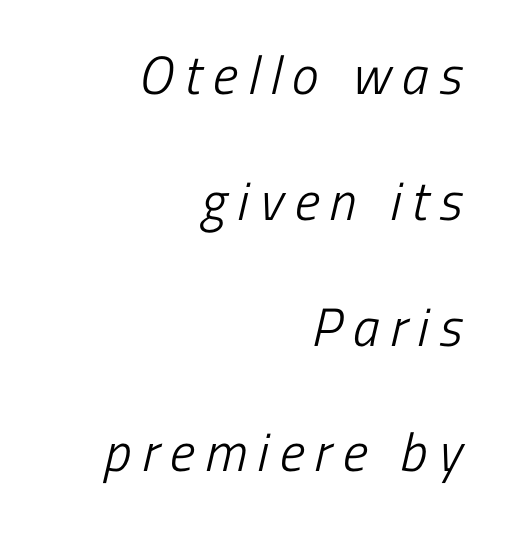
Q: Is the text bold? A: No.
Q: Is the typeface a serif or a sans-serif typeface? A: Sans-serif.
Q: Is the text underlined? A: No.
Q: How is the paragraph aligned? A: Right-aligned.
Q: Is the spacing between letters normal or unusually wide? A: Unusually wide.
Q: Is the spacing between lines tight, normal or loose? A: Loose.
Q: Width (condensed, normal, or wide)? A: Condensed.
Q: Stroke contrast? A: Low.
Q: x-height? A: Medium.
Q: Monospaced? A: No.
